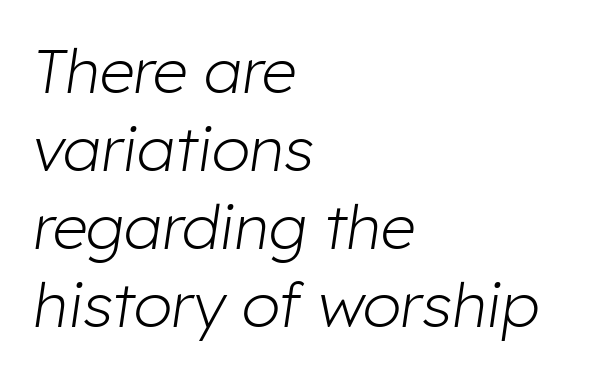
The image shows 62 px light type, italic (leaning right); set left-aligned, normal line spacing (1.26x), normal letter spacing, not underlined; low stroke contrast and a medium x-height.
